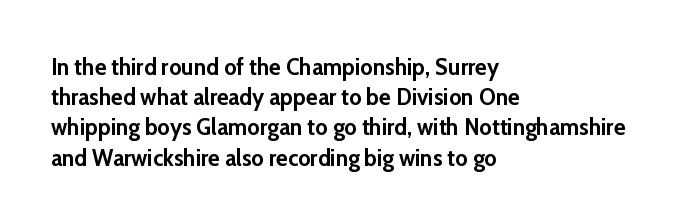
The image shows 24 px bold type, upright; set left-aligned, normal line spacing (1.26x), normal letter spacing, not underlined.
